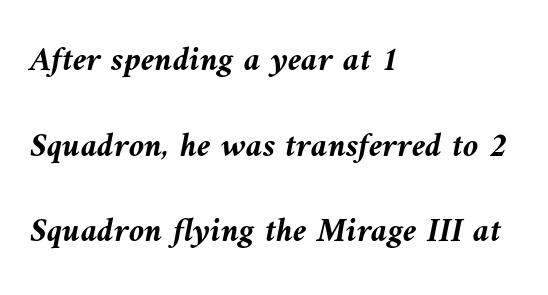
{"italic": "yes", "lean": "left", "slant_degrees": 9, "bold": "yes", "weight": "semibold", "width": "normal", "stroke_contrast": "medium", "x_height": "medium", "monospaced": "no", "underline": "no", "align": "left", "line_spacing": "loose", "line_spacing_ratio": 2.45, "letter_spacing": "normal", "letter_spacing_em": 0.0, "glyph_px": 35}
